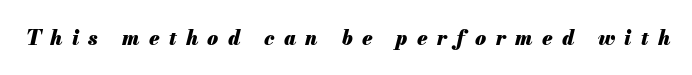
Q: Is the text bold? A: Yes.
Q: Is the text italic (slanted)? A: Yes, it leans right by about 13 degrees.
Q: Is the text underlined? A: No.
Q: Is the spacing between letters normal or unusually wide? A: Unusually wide.
